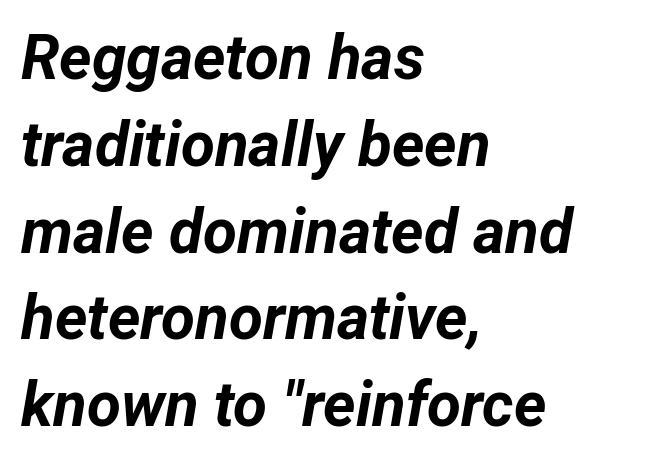
Q: Is the text bold? A: Yes.
Q: Is the text italic (slanted)? A: Yes, it leans right by about 12 degrees.
Q: Is the text underlined? A: No.
Q: How is the paragraph aligned? A: Left-aligned.
Q: Is the spacing between letters normal or unusually wide? A: Normal.
Q: Is the spacing between lines tight, normal or loose? A: Normal.
Q: Width (condensed, normal, or wide)? A: Normal.
Q: Stroke contrast? A: Low.
Q: x-height? A: Medium.
Q: Monospaced? A: No.
